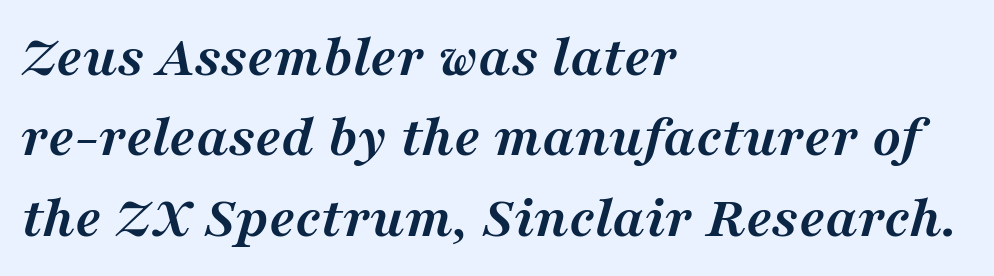
Q: Is the text bold? A: Yes.
Q: Is the text italic (slanted)? A: Yes, it leans right by about 16 degrees.
Q: Is the typeface a serif or a sans-serif typeface? A: Serif.
Q: Is the text underlined? A: No.
Q: How is the paragraph aligned? A: Left-aligned.
Q: Is the spacing between letters normal or unusually wide? A: Normal.
Q: Is the spacing between lines tight, normal or loose? A: Normal.
Q: Width (condensed, normal, or wide)? A: Normal.
Q: Stroke contrast? A: Medium.
Q: x-height? A: Medium.
Q: Monospaced? A: No.
